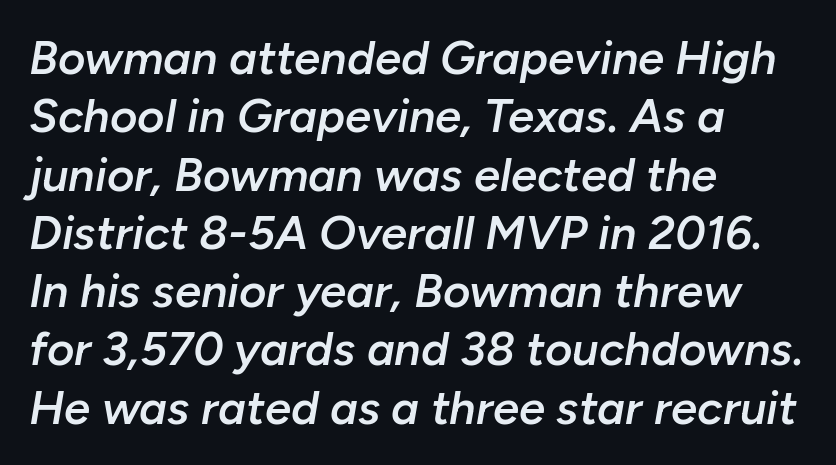
Q: Is the text bold? A: Semi-bold.
Q: Is the text italic (slanted)? A: Yes, it leans right by about 10 degrees.
Q: Is the text underlined? A: No.
Q: How is the paragraph aligned? A: Left-aligned.
Q: Is the spacing between letters normal or unusually wide? A: Normal.
Q: Width (condensed, normal, or wide)? A: Normal.
Q: Stroke contrast? A: Low.
Q: x-height? A: Medium.
Q: Monospaced? A: No.
